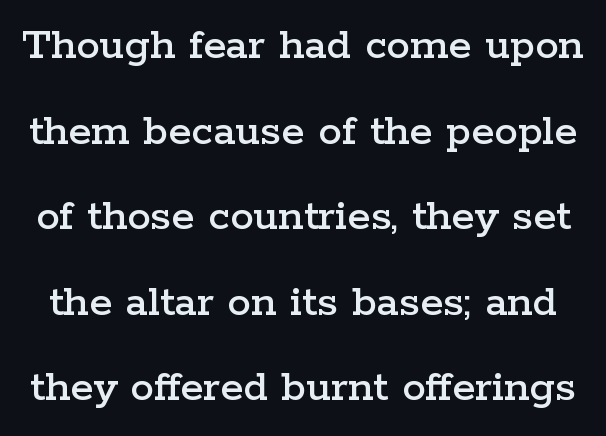
The image shows 47 px wide serif type, upright; set line spacing 1.82x, normal letter spacing, not underlined; low stroke contrast and a medium x-height.
